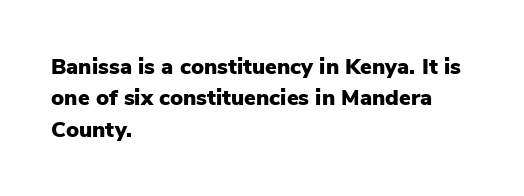
The vertical gap from one line to the next is medium. Bold? Absolutely — the strokes are thick and heavy. Plain, unruled lines of type. The ragged edge is on the right, which tells us the setting is flush left.
